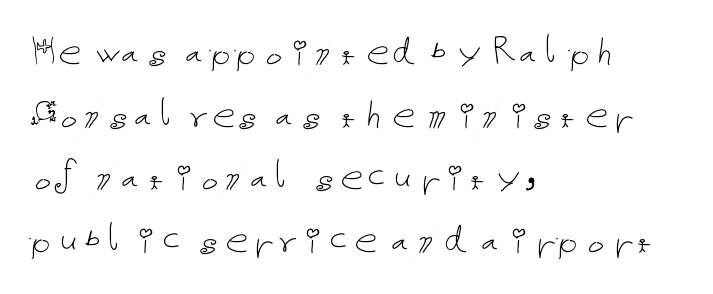
The horizontal fit of the characters is conventional and even. Heft: none added — not bold. Underline: absent. Quick note: not italic, upright. Alignment: flush left. The rendering uses a moderate line-height, typical for paragraphs.
